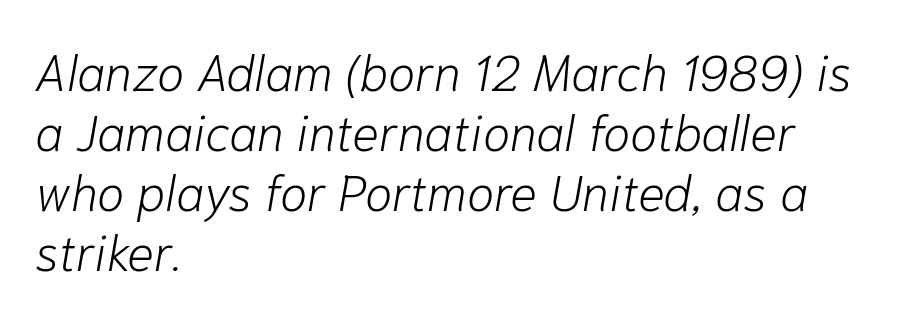
Standard letterfit; no display-style spreading of the glyphs. Characters are canted at an angle relative to the baseline's perpendicular. The rendering anchors every line to the left-hand side. Spacing verdict: proportional, widths tailored to each character. Bare-footed words on every line. The font is comparable to plain body text, perhaps lighter.
